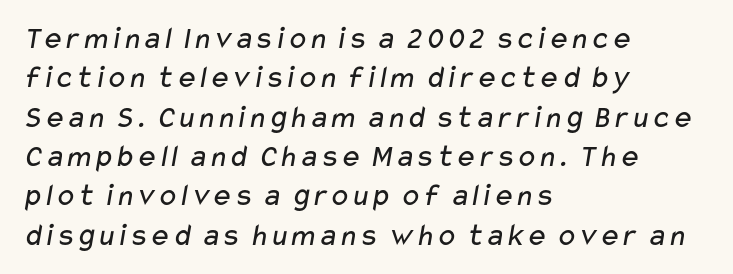
The designer went with a sans here, leaving each stem footless. A typesetter would call this zero additional tracking. This reads as an unemphasized weight, regular at the heaviest. The passage is arranged the way most books set body copy — flush left. No word sits above an underline.
